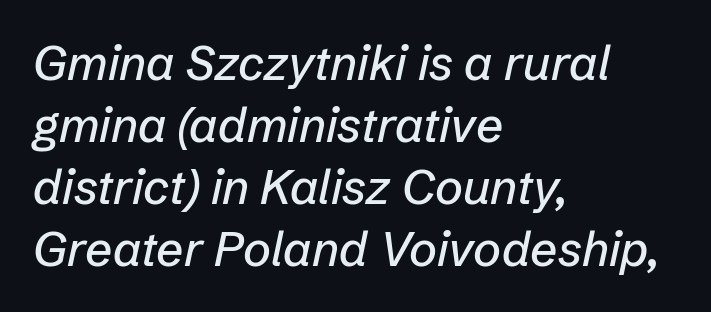
The image shows 48 px text type, italic (leaning right); set left-aligned, normal line spacing (1.29x), normal letter spacing, not underlined; low stroke contrast and a medium x-height.
